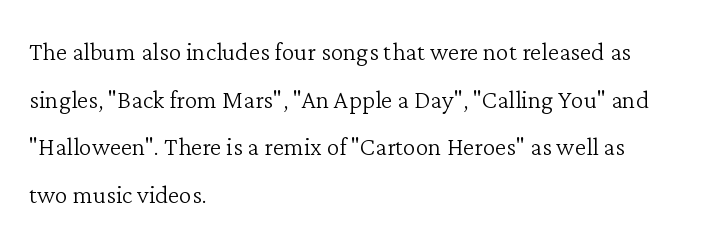
Q: Is the text bold? A: No.
Q: Is the text italic (slanted)? A: No, it is upright.
Q: Is the typeface a serif or a sans-serif typeface? A: Serif.
Q: Is the text underlined? A: No.
Q: How is the paragraph aligned? A: Left-aligned.
Q: Is the spacing between letters normal or unusually wide? A: Normal.
Q: Is the spacing between lines tight, normal or loose? A: Normal.
Q: Width (condensed, normal, or wide)? A: Normal.
Q: Stroke contrast? A: Low.
Q: x-height? A: Medium.
Q: Monospaced? A: No.
